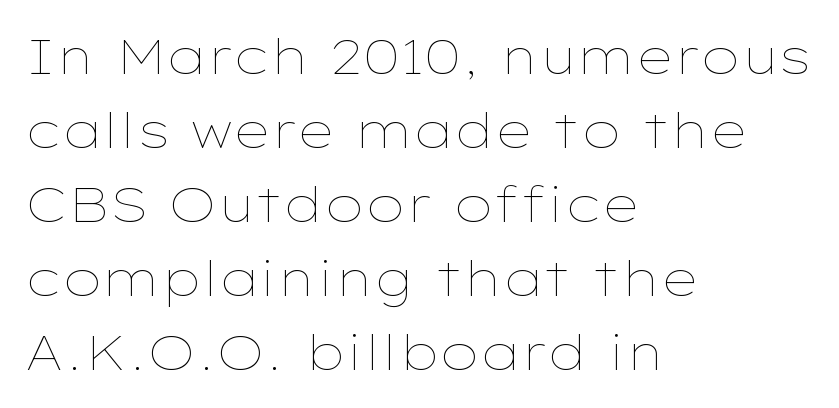
The image shows 49 px thin, wide type, upright; set left-aligned, normal line spacing (1.51x), normal letter spacing, not underlined; low stroke contrast and a medium x-height.
